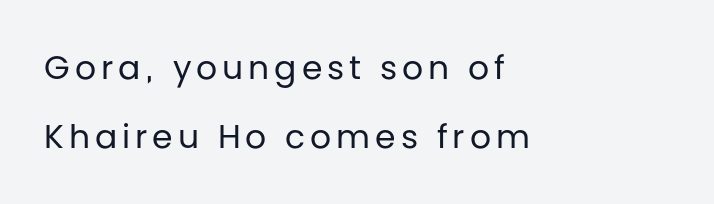
Q: Is the text bold? A: No.
Q: Is the text italic (slanted)? A: No, it is upright.
Q: Is the typeface a serif or a sans-serif typeface? A: Sans-serif.
Q: Is the text underlined? A: No.
Q: How is the paragraph aligned? A: Left-aligned.
Q: Is the spacing between lines tight, normal or loose? A: Loose.
Q: Width (condensed, normal, or wide)? A: Normal.
Q: Stroke contrast? A: Low.
Q: x-height? A: Large.
Q: Monospaced? A: No.
